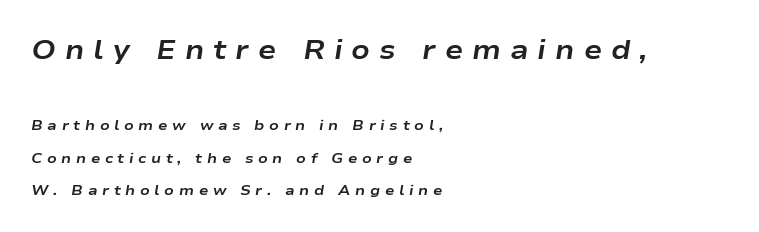
Decoration check: the copy has no underline. The rendering applies a slant to the glyphs. Reading down the block, your eye returns to a fixed left position each line. Larger block? The one above; the one below is distinctly smaller. These lines have a slow, spaced-out rhythm from letter to letter.
